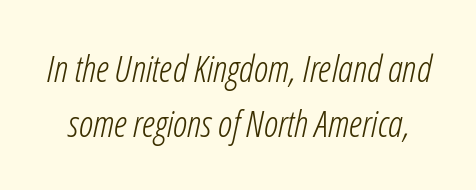
The image shows 37 px light, condensed type, italic (leaning right); set normal line spacing (1.48x), normal letter spacing, not underlined; low stroke contrast and a medium x-height.
